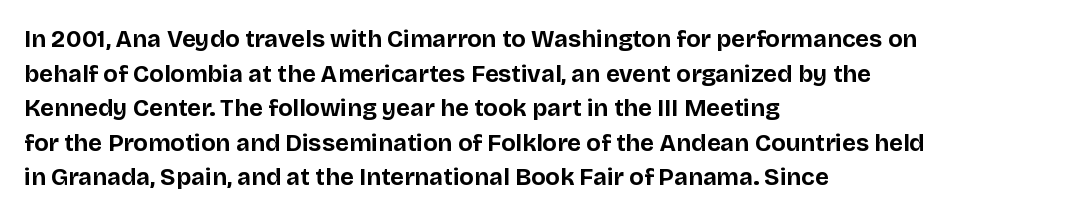
Q: Is the text bold? A: Yes.
Q: Is the text italic (slanted)? A: No, it is upright.
Q: Is the text underlined? A: No.
Q: How is the paragraph aligned? A: Left-aligned.
Q: Is the spacing between letters normal or unusually wide? A: Normal.
Q: Is the spacing between lines tight, normal or loose? A: Normal.
